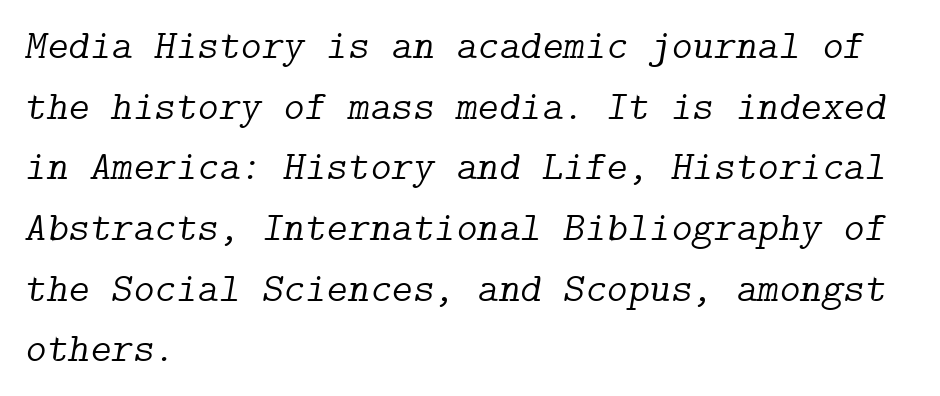
{"serif": "yes", "italic": "yes", "lean": "right", "slant_degrees": 9, "bold": "no", "weight": "light", "width": "normal", "stroke_contrast": "low", "x_height": "medium", "underline": "no", "align": "left", "line_spacing": "normal", "line_spacing_ratio": 1.48, "letter_spacing": "normal", "letter_spacing_em": 0.0, "glyph_px": 41}
